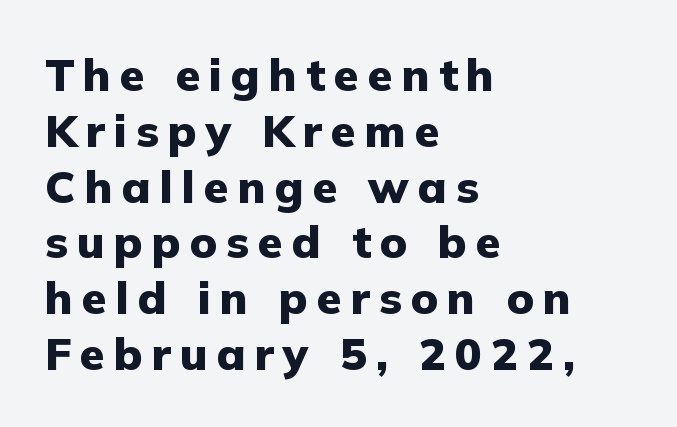
The image shows 45 px heavy sans-serif type, upright; set left-aligned, line spacing 1.24x, unusually wide letter spacing (+0.2 em), not underlined; low stroke contrast and a medium x-height.
